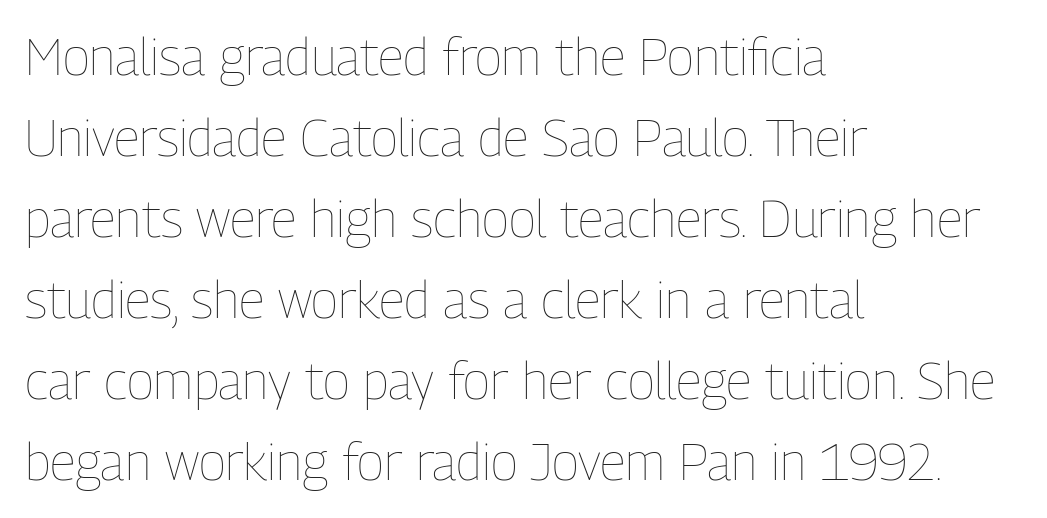
Ascenders rise straight up at ninety degrees. The string is rendered with underlining switched off. A classic flush-left, rag-right setting is used for this passage. This sample has the flowing, uneven cadence of proportional lettering. Is the letter spacing exaggerated? No — it looks like the ordinary default. Vertical spacing — default.
